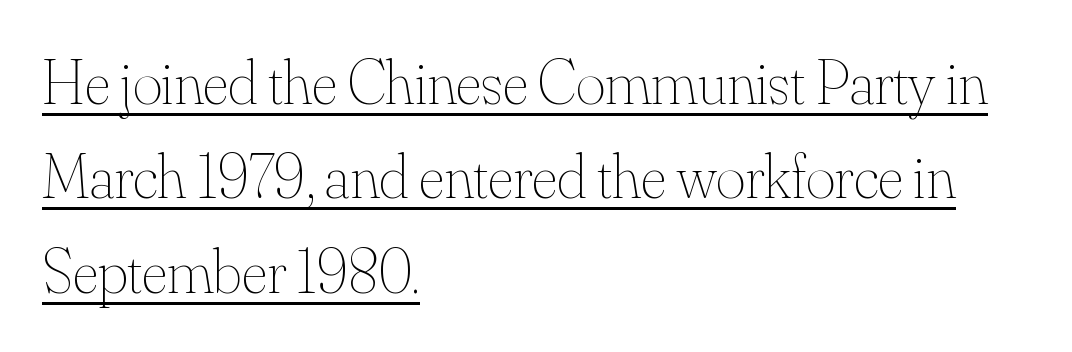
The image shows 63 px thin type, upright; set left-aligned, normal line spacing (1.5x), normal letter spacing, underlined; medium stroke contrast and a small x-height.
